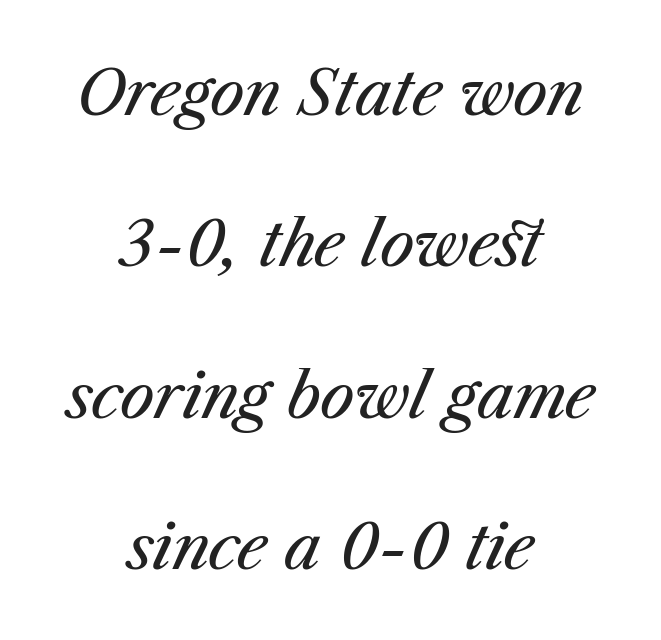
Type without underlining. These lines were composed using italics. Think of a printed novel: that variable character pitch is what you see here. Ink coverage per letter is moderate at most.
